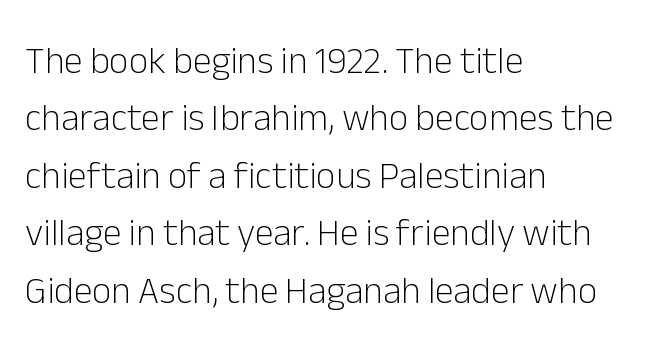
Vertical strokes here are truly vertical. Leading matches the norm, producing a regular column. Look at the bottom of the vertical strokes: they stop flat, with no serifs. The rag falls on the right side of this text block. The specimen omits any rule beneath the text block's lines. Character widths vary here, with narrow letters taking less room than wide ones.
